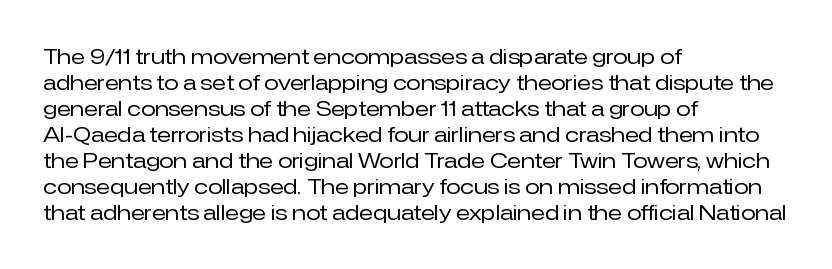
The typography opts for an upright posture over an oblique one. Unmarked baselines from the first word to the last. Students, note that the glyphs here touch the page at normal intervals. Which margin do the lines hug? The left one — the right edge is uneven. The typesetting does not lean heavy: it is not bold.
